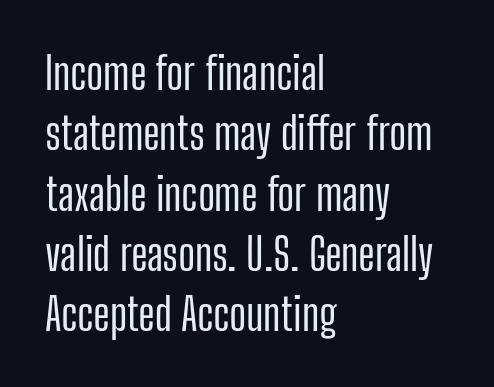
Classification — sans serif. Check the space under the baseline: it is left empty. Look at the tracking — it's just the regular setting, nothing added. The paragraph has a hard left edge and a soft right edge. Varying glyph widths throughout — classic text-font behaviour.
